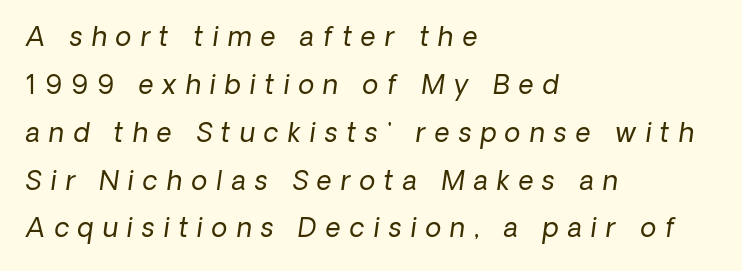
{"bold": "no", "underline": "no", "align": "left", "line_spacing_ratio": 1.84, "letter_spacing": "wide", "letter_spacing_em": 0.35, "glyph_px": 26}
